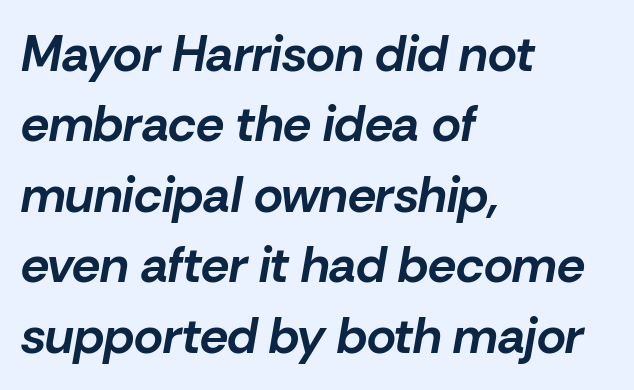
Caption: bold face, heavy strokes. The text block is weighted toward the left margin, trailing off unevenly rightward. Varying glyph widths throughout — classic text-font behaviour. Descenders are the only things crossing below the line. The gaps between neighbouring characters are ordinary and unremarkable. In terms of posture, this sample is oblique.
